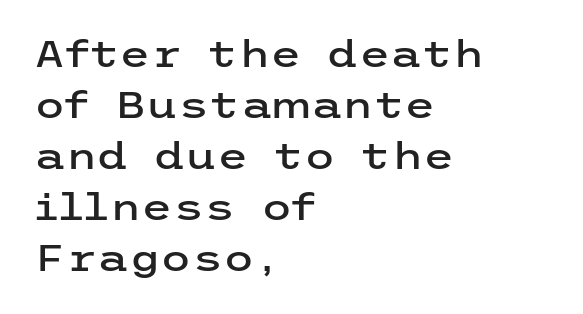
The image shows 36 px wide sans-serif type, upright; set left-aligned, normal line spacing (1.42x), normal letter spacing, not underlined; low stroke contrast and a medium x-height.
